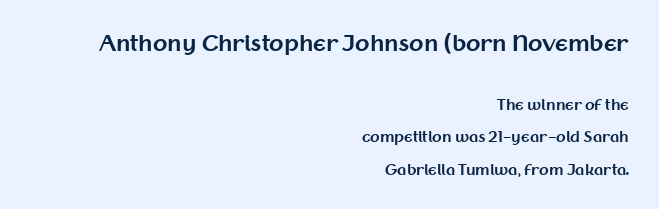
{"italic": "no", "bold": "yes", "underline": "no", "align": "right", "line_spacing": "loose", "line_spacing_ratio": 2.33, "letter_spacing": "normal", "letter_spacing_em": 0.0, "larger_block": "first", "size_ratio": 1.5, "glyph_px": 21}
